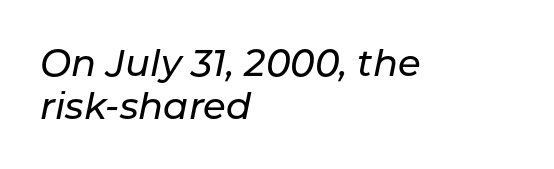
Q: Is the text italic (slanted)? A: Yes, it leans right by about 11 degrees.
Q: Is the text underlined? A: No.
Q: How is the paragraph aligned? A: Left-aligned.
Q: Is the spacing between letters normal or unusually wide? A: Normal.
Q: Width (condensed, normal, or wide)? A: Normal.
Q: Stroke contrast? A: Low.
Q: x-height? A: Medium.
Q: Monospaced? A: No.
